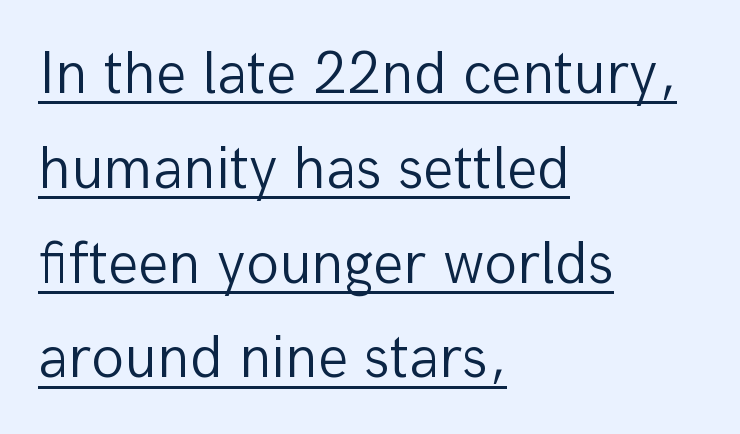
The image shows 60 px light sans-serif type, upright; set left-aligned, normal line spacing (1.58x), normal letter spacing, underlined; low stroke contrast and a medium x-height.
